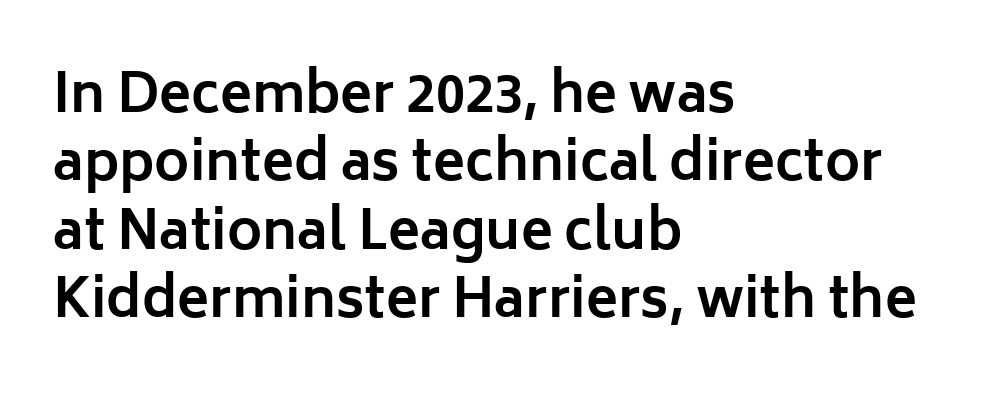
The image shows 53 px bold sans-serif type, upright; set left-aligned, normal line spacing (1.29x), normal letter spacing, not underlined; low stroke contrast and a medium x-height.
